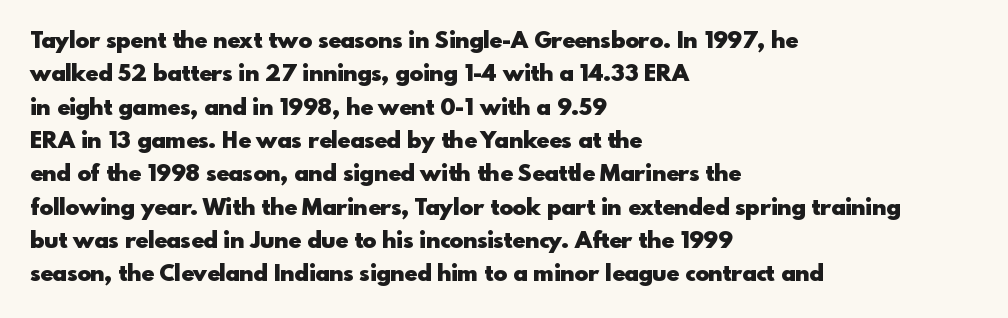
Every letter is thick-stroked: bold, no question. The space directly below the letters is spotless. How would I describe the line gaps? Plain and ordinary. A classic flush-left, rag-right setting is used for this passage. The specimen reads as upright at a glance.
